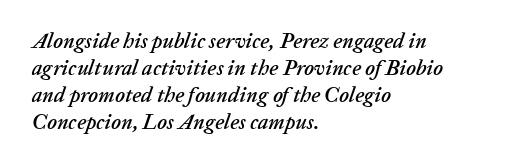
The horizontal fit of the characters is conventional and even. Baseline-to-baseline distance is the conventional proportion of letter height. Notice how the passage keeps a crisp vertical edge on the left only. Compared with ordinary roman type, these characters are visibly tilted.
